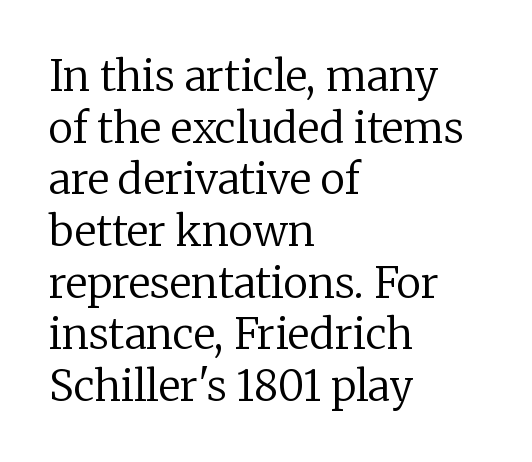
Q: Is the text bold? A: No.
Q: Is the text italic (slanted)? A: No, it is upright.
Q: Is the typeface a serif or a sans-serif typeface? A: Serif.
Q: Is the text underlined? A: No.
Q: How is the paragraph aligned? A: Left-aligned.
Q: Is the spacing between letters normal or unusually wide? A: Normal.
Q: Width (condensed, normal, or wide)? A: Normal.
Q: Stroke contrast? A: Low.
Q: x-height? A: Medium.
Q: Monospaced? A: No.
